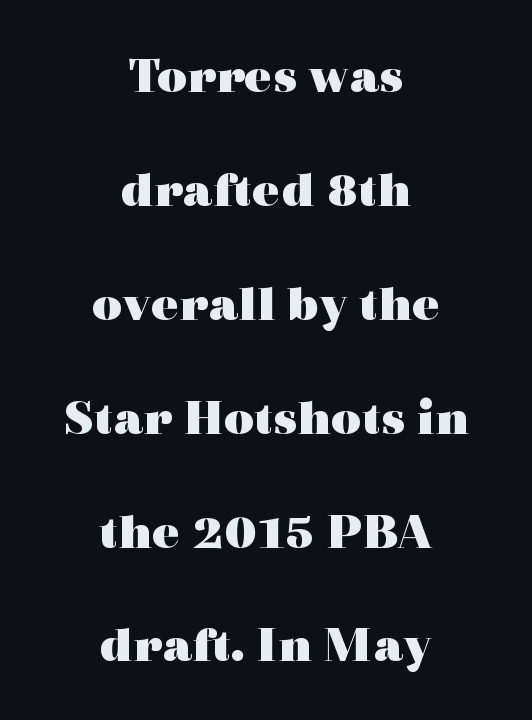
{"serif": "yes", "italic": "no", "bold": "yes", "weight": "heavy", "width": "wide", "x_height": "medium", "monospaced": "no", "underline": "no", "align": "center", "line_spacing": "loose", "line_spacing_ratio": 2.19, "letter_spacing": "normal", "letter_spacing_em": 0.0, "glyph_px": 52}
